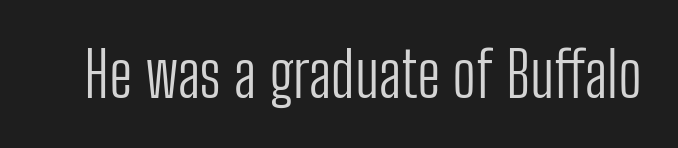
The image shows 62 px light, condensed sans-serif type, upright; set normal letter spacing, not underlined; low stroke contrast and a medium x-height.
